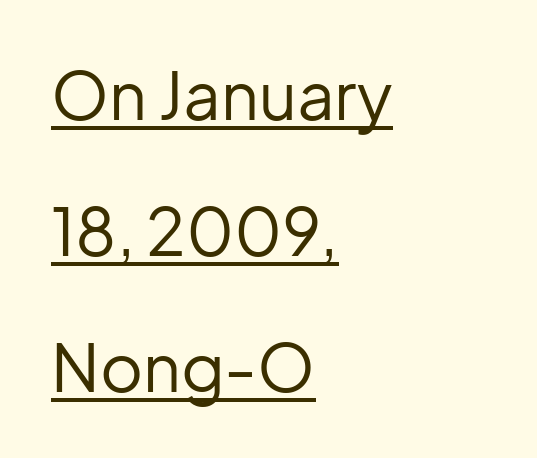
Widely set lines give the paragraph a tall, airy silhouette. Stroke mass is kept to a normal reading level or below. The face used here is rendered with its standard letterfit. The passage shown is typed in a proportional face where columns would drift. The typesetter chose a ragged-right arrangement here.
